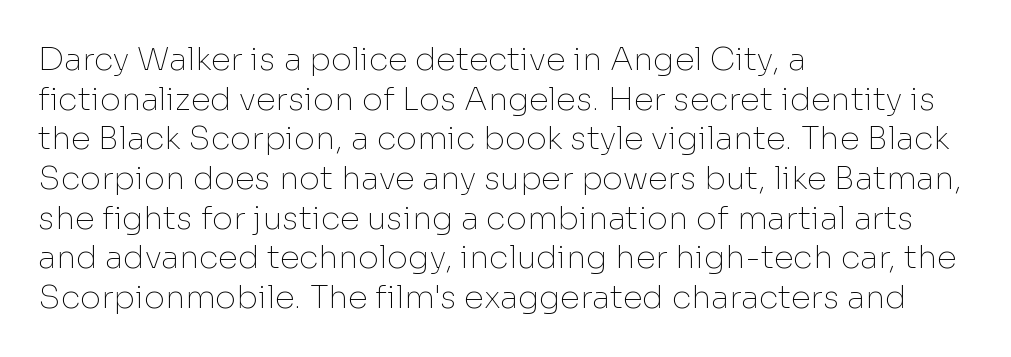
{"serif": "no", "italic": "no", "bold": "no", "weight": "thin", "width": "normal", "stroke_contrast": "low", "x_height": "medium", "monospaced": "no", "underline": "no", "align": "left", "line_spacing_ratio": 1.24, "letter_spacing": "normal", "letter_spacing_em": 0.0, "glyph_px": 32}
